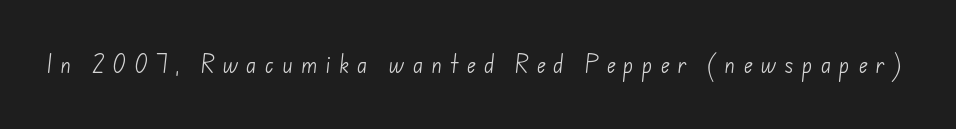
The image shows 20 px text type; set unusually wide letter spacing (+0.39 em), not underlined.
